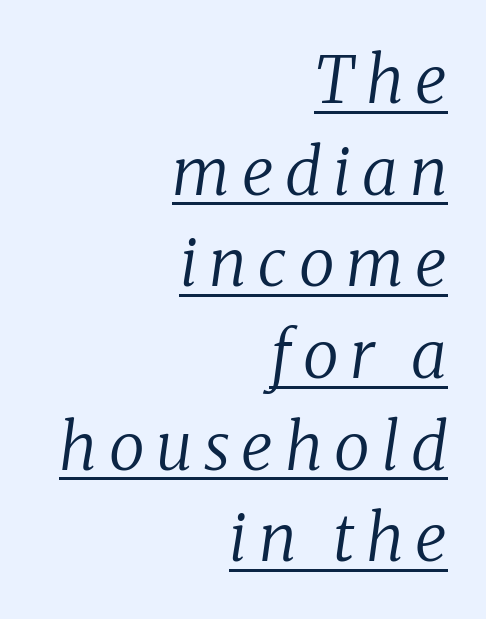
{"serif": "yes", "italic": "yes", "lean": "right", "slant_degrees": 8, "bold": "no", "weight": "regular", "width": "normal", "stroke_contrast": "low", "x_height": "medium", "monospaced": "no", "underline": "yes", "align": "right", "line_spacing": "normal", "line_spacing_ratio": 1.41, "glyph_px": 65}
